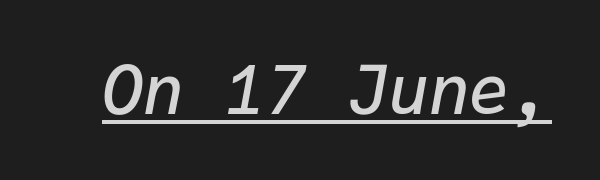
Q: Is the text bold? A: Semi-bold.
Q: Is the text italic (slanted)? A: Yes, it leans right by about 9 degrees.
Q: Is the text underlined? A: Yes.
Q: Is the spacing between letters normal or unusually wide? A: Normal.
Q: Width (condensed, normal, or wide)? A: Normal.
Q: Stroke contrast? A: Low.
Q: x-height? A: Medium.
Q: Monospaced? A: Yes.
